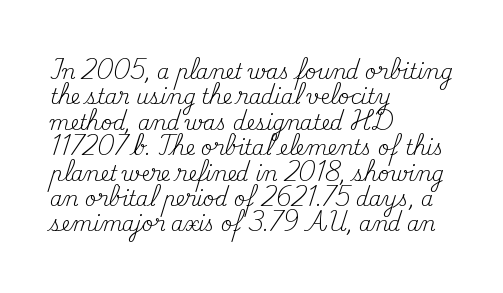
Q: Is the text bold? A: No.
Q: Is the text italic (slanted)? A: Yes.
Q: Is the text underlined? A: No.
Q: How is the paragraph aligned? A: Left-aligned.
Q: Is the spacing between letters normal or unusually wide? A: Normal.
Q: Is the spacing between lines tight, normal or loose? A: Normal.
